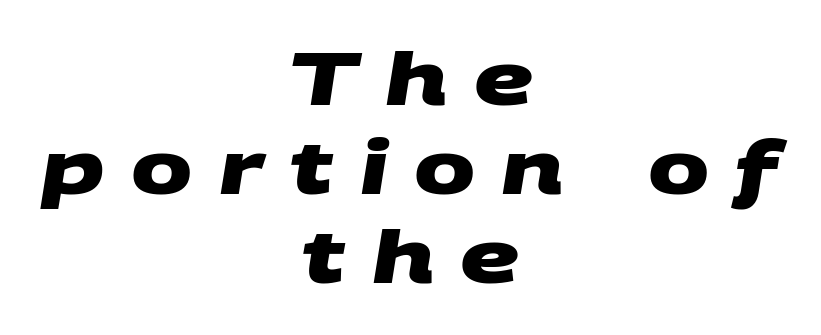
The image shows 73 px heavy, wide sans-serif type; set centered, line spacing 1.22x, unusually wide letter spacing (+0.36 em), not underlined; medium stroke contrast and a large x-height.
